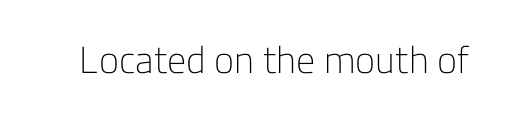
The image shows 38 px light sans-serif type, upright; set normal letter spacing, not underlined; low stroke contrast and a medium x-height.
